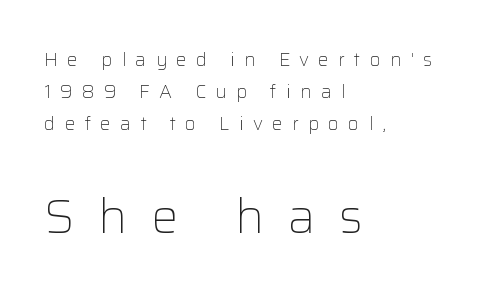
{"serif": "no", "italic": "no", "bold": "no", "weight": "light", "width": "normal", "stroke_contrast": "low", "x_height": "medium", "monospaced": "no", "underline": "no", "align": "left", "line_spacing": "normal", "line_spacing_ratio": 1.68, "letter_spacing": "wide", "letter_spacing_em": 0.49, "larger_block": "second", "size_ratio": 2.53, "glyph_px": 48}
